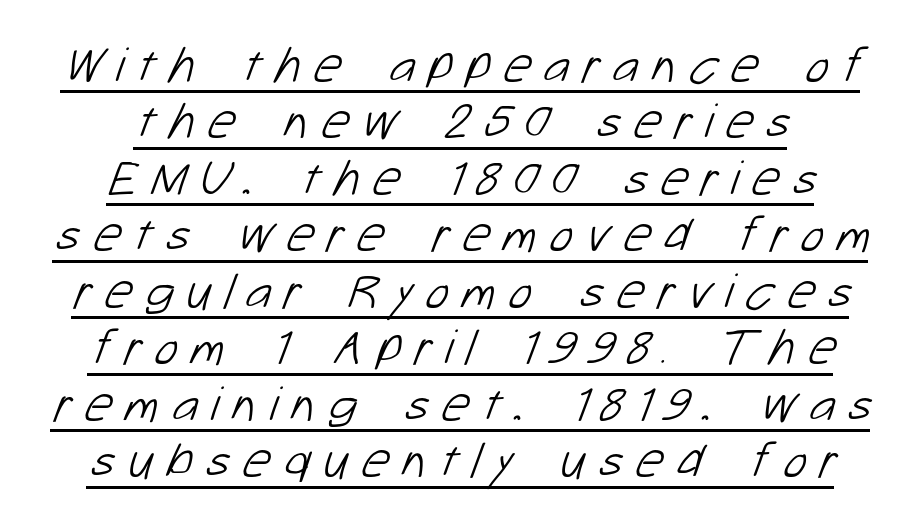
Q: Is the text bold? A: No.
Q: Is the typeface a serif or a sans-serif typeface? A: Sans-serif.
Q: Is the text underlined? A: Yes.
Q: How is the paragraph aligned? A: Centered.
Q: Is the spacing between letters normal or unusually wide? A: Unusually wide.
Q: Is the spacing between lines tight, normal or loose? A: Tight.
Q: Width (condensed, normal, or wide)? A: Normal.
Q: Stroke contrast? A: Low.
Q: x-height? A: Medium.
Q: Monospaced? A: No.
